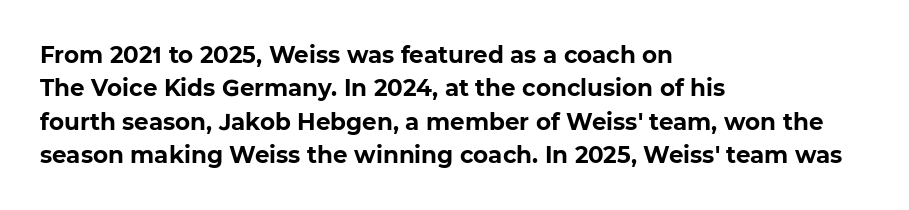
The image shows 23 px bold type; set left-aligned, normal line spacing (1.45x), normal letter spacing, not underlined.
